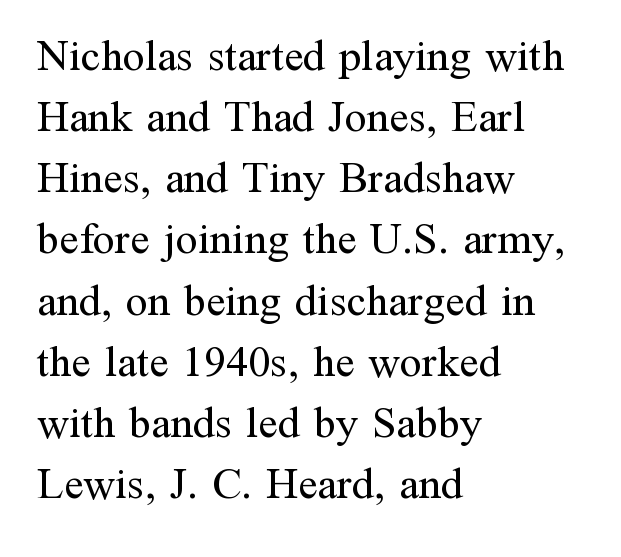
{"serif": "yes", "italic": "no", "bold": "no", "weight": "regular", "width": "normal", "stroke_contrast": "medium", "x_height": "medium", "monospaced": "no", "underline": "no", "align": "left", "line_spacing": "normal", "line_spacing_ratio": 1.39, "letter_spacing": "normal", "letter_spacing_em": 0.0, "glyph_px": 44}
